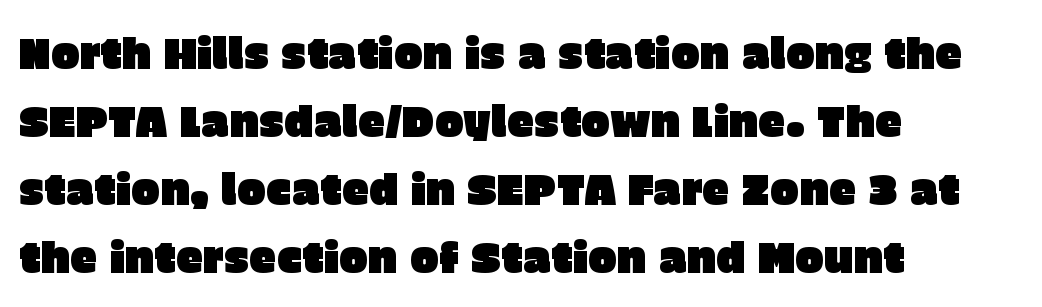
{"serif": "no", "italic": "no", "width": "normal", "stroke_contrast": "low", "x_height": "large", "monospaced": "no", "underline": "no", "align": "left", "line_spacing": "normal", "line_spacing_ratio": 1.58, "letter_spacing": "normal", "letter_spacing_em": 0.0, "glyph_px": 43}
